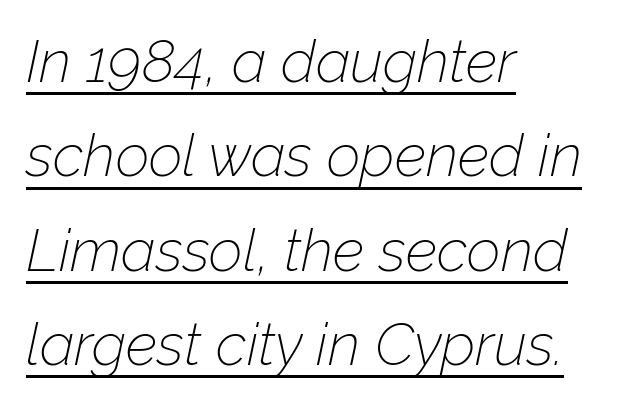
One glance says typical: line gaps are just what's usual. Unbolded letterforms with no extra heft. Rendered with sloped, italic letterforms. The letters advance in unequal steps, a hallmark of proportional type. Check the space under the baseline: a stroke is drawn there.
